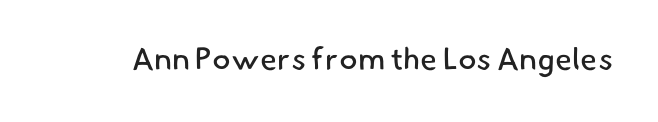
Letters rest on an invisible, unmarked baseline. Note: no serifs on the glyphs. Look at the tracking — it's just the regular setting, nothing added. The letters advance in unequal steps, a hallmark of proportional type. Weight: not bold — regular or lighter.
